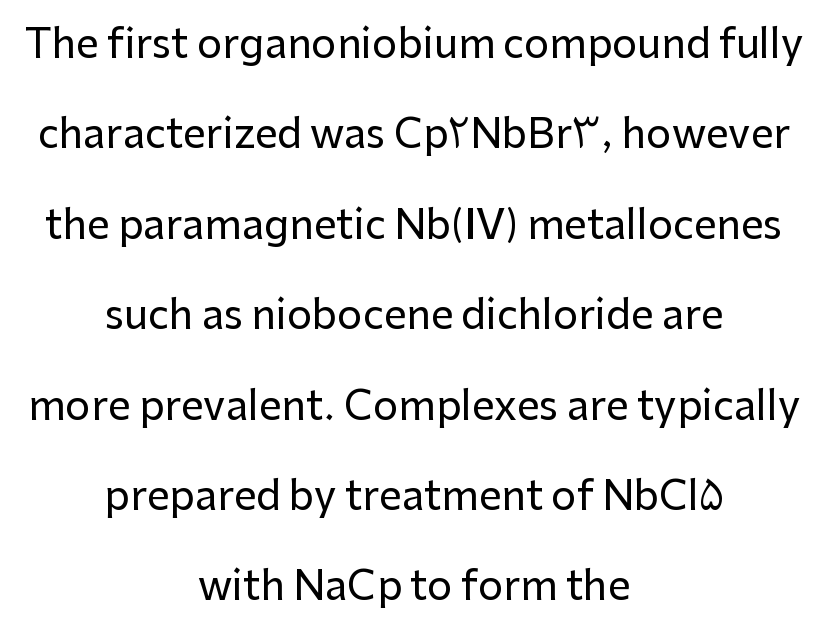
{"serif": "no", "italic": "no", "width": "normal", "stroke_contrast": "low", "x_height": "medium", "monospaced": "no", "underline": "no", "align": "center", "line_spacing": "loose", "line_spacing_ratio": 2.26, "letter_spacing": "normal", "letter_spacing_em": 0.0, "glyph_px": 40}
